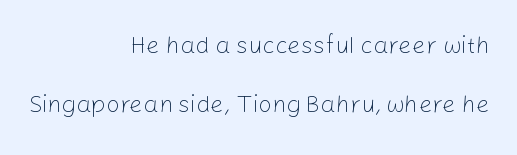
{"italic": "no", "bold": "no", "underline": "no", "align": "right", "line_spacing": "loose", "line_spacing_ratio": 2.47, "letter_spacing": "normal", "letter_spacing_em": 0.0, "glyph_px": 24}
